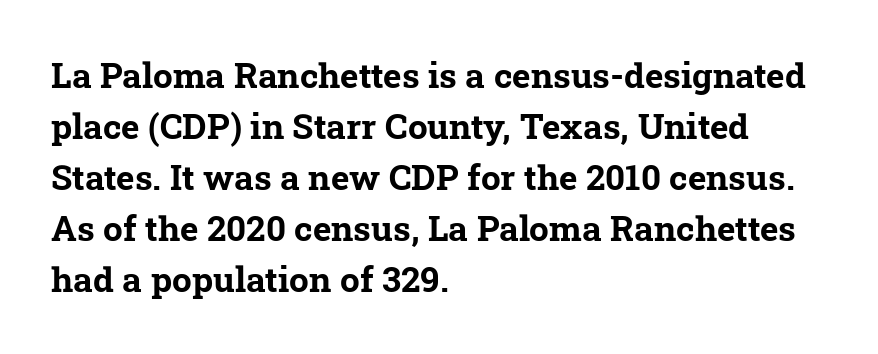
{"serif": "yes", "bold": "yes", "weight": "bold", "width": "normal", "stroke_contrast": "low", "x_height": "medium", "monospaced": "no", "underline": "no", "align": "left", "line_spacing": "normal", "line_spacing_ratio": 1.46, "letter_spacing": "normal", "letter_spacing_em": 0.0, "glyph_px": 35}
